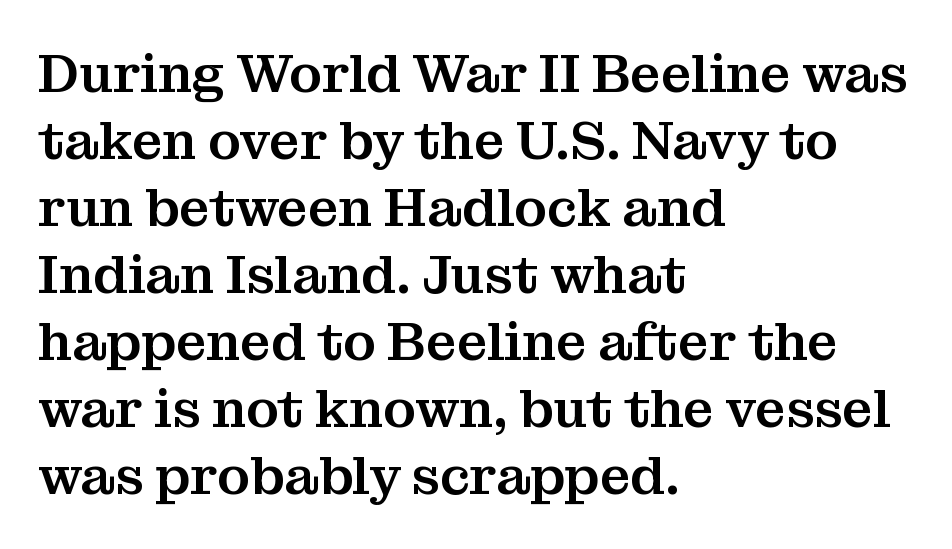
Q: Is the text italic (slanted)? A: No, it is upright.
Q: Is the typeface a serif or a sans-serif typeface? A: Serif.
Q: Is the text underlined? A: No.
Q: How is the paragraph aligned? A: Left-aligned.
Q: Is the spacing between letters normal or unusually wide? A: Normal.
Q: Width (condensed, normal, or wide)? A: Normal.
Q: Stroke contrast? A: Medium.
Q: x-height? A: Medium.
Q: Monospaced? A: No.
